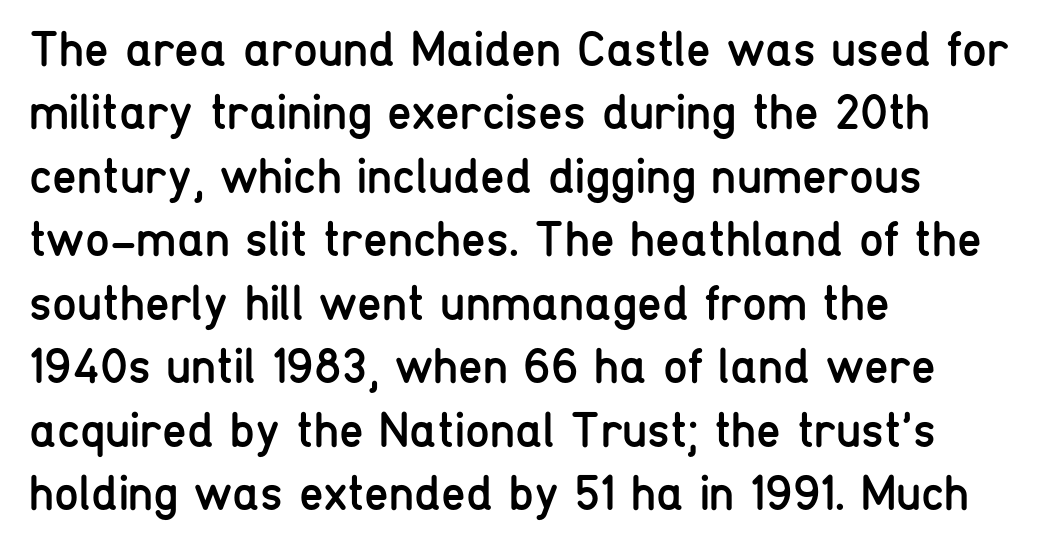
Looks like regular typesetting: each glyph gets only the width it needs. Only glyphs here, with clear space below each row. Summary of vertical rhythm: regular, with standard interline spacing. This sample uses plain, unmodified letter spacing. The letters carry no serifs — their stems end cleanly without finishing strokes. Characters remain perfectly vertical along every line.
